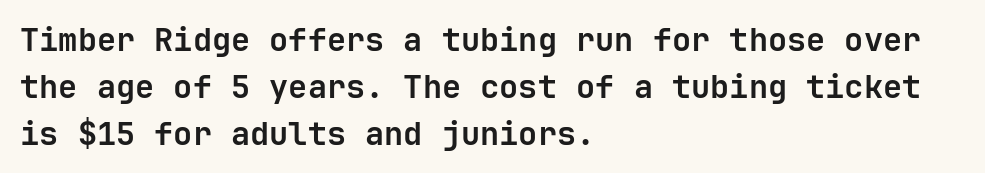
The image shows 32 px semibold sans-serif type, upright; set left-aligned, normal line spacing (1.47x), normal letter spacing, not underlined; low stroke contrast and a medium x-height.
